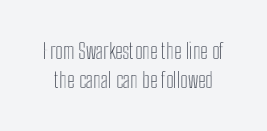
Q: Is the text italic (slanted)? A: No, it is upright.
Q: Is the text underlined? A: No.
Q: Is the spacing between letters normal or unusually wide? A: Normal.
Q: Is the spacing between lines tight, normal or loose? A: Normal.
